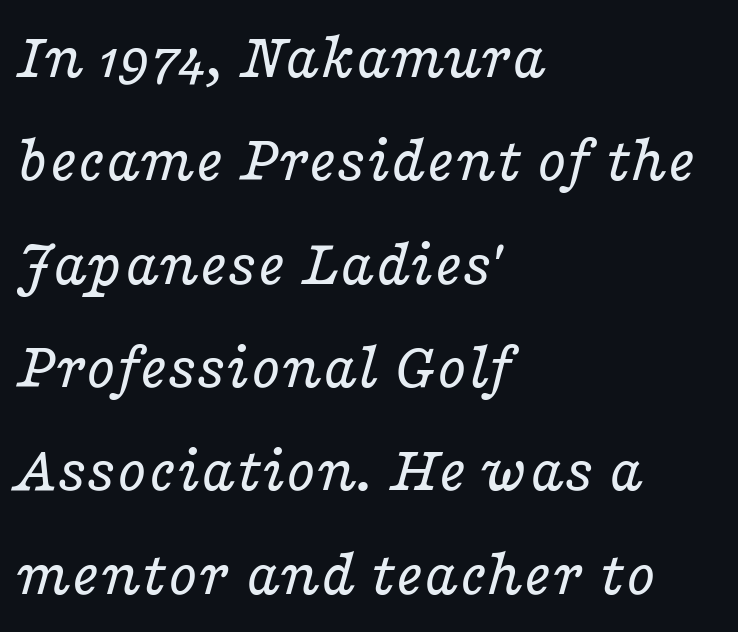
Honestly, there is no underline to notice here at all. Small tapered or slab feet sit at the stroke ends, so this counts as serif. The rendering uses natural spacing where letterforms have individual widths. Interline gaps are of average width in this sample. You can tell it's italic because the verticals aren't actually vertical. If you drew a ruler down the left edge, every line would touch it.
